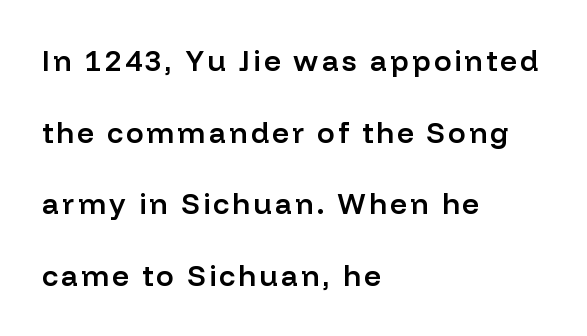
{"serif": "no", "italic": "no", "bold": "semi", "weight": "semibold", "width": "normal", "stroke_contrast": "low", "x_height": "medium", "monospaced": "no", "underline": "no", "align": "left", "line_spacing": "loose", "line_spacing_ratio": 2.47, "glyph_px": 29}
